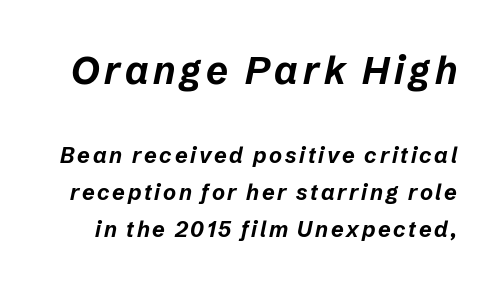
Its strokes are broad and dark, the hallmark of bold type. The face used here appears at its bigger size in the upper chunk. This sample uses an oblique cut, with every glyph tilted off the vertical. Just letters on the line, the space beneath them empty. Do the characters align in a grid? No, the font is proportional.
